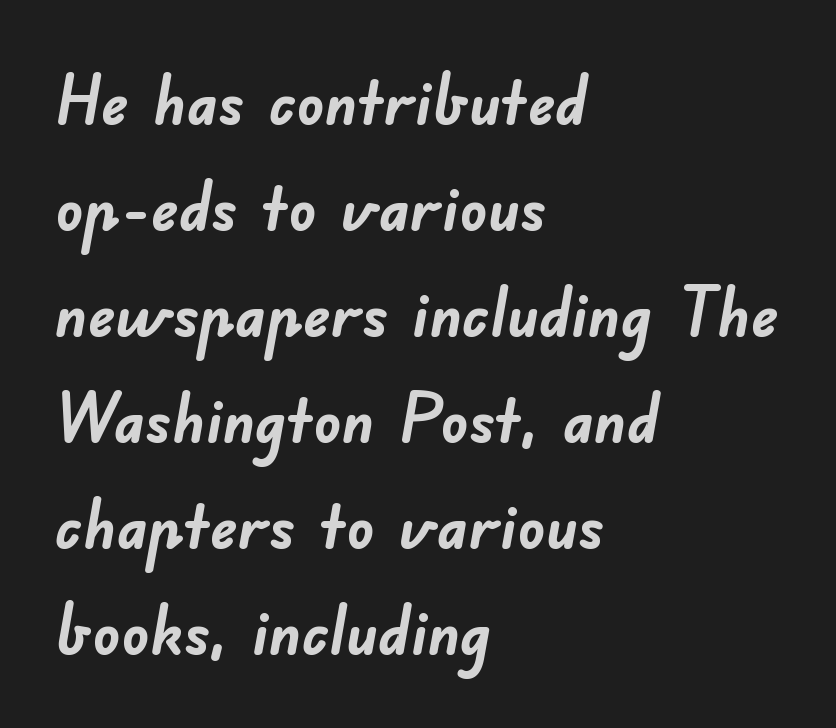
Visually the block forms a straight wall on the left and a jagged coastline on the right. Notice how thick the strokes are: this is what a full bold looks like. Spacing between characters is what you'd get straight out of the box. The gap between lines stays unmarked. A typesetter would label this face a sans.
